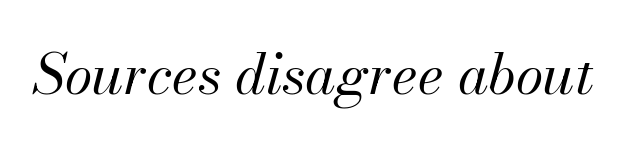
Q: Is the text bold? A: No.
Q: Is the text italic (slanted)? A: Yes, it leans right by about 13 degrees.
Q: Is the text underlined? A: No.
Q: Is the spacing between letters normal or unusually wide? A: Normal.
Q: Width (condensed, normal, or wide)? A: Normal.
Q: Stroke contrast? A: Medium.
Q: x-height? A: Small.
Q: Monospaced? A: No.
